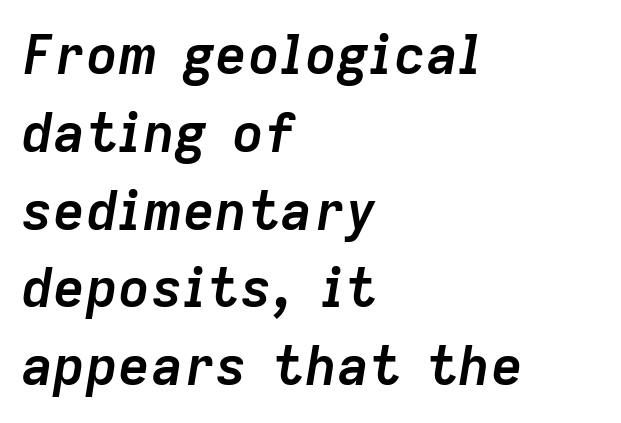
A normal amount of white space separates one row of letters from the next. The lines in this sample share a left origin and differ only in where they stop. In terms of letterspacing, this is plain default setting. If you drew a line through each stem, it would be angled.
